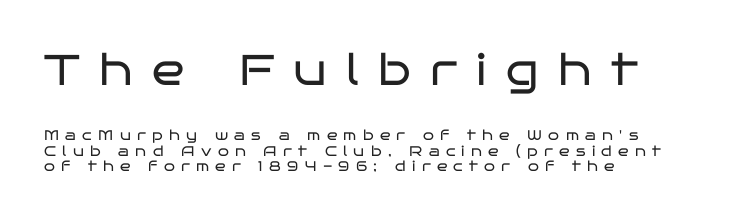
The weight would be labelled regular, book, light, or lighter still. Line beginnings align vertically; line endings do not. Size hierarchy here favors the leading block over the trailing one. Honestly, the rows look squashed on top of each other.
